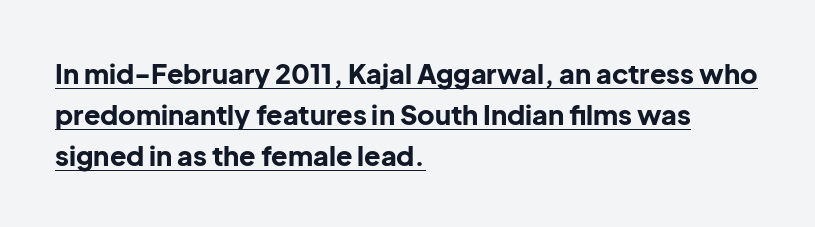
Summary of weight: heavy, a full bold. The face used here appears with an underline applied. Summary of vertical rhythm: regular, with standard interline spacing. If you drew a ruler down the left edge, every line would touch it. Caption: standard tracking, unaltered. Notice how the stems are strictly vertical — no italics here.
